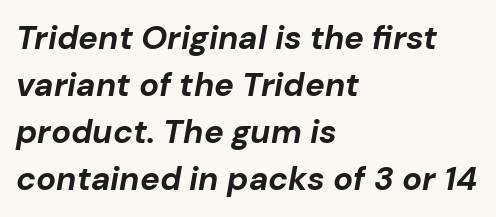
Q: Is the text bold? A: Yes.
Q: Is the text italic (slanted)? A: Yes, it leans right by about 10 degrees.
Q: Is the text underlined? A: No.
Q: How is the paragraph aligned? A: Left-aligned.
Q: Is the spacing between letters normal or unusually wide? A: Normal.
Q: Is the spacing between lines tight, normal or loose? A: Normal.
Q: Width (condensed, normal, or wide)? A: Normal.
Q: Stroke contrast? A: Low.
Q: x-height? A: Medium.
Q: Monospaced? A: No.
